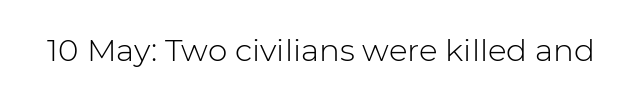
The image shows 31 px light sans-serif type, upright; set normal letter spacing, not underlined; low stroke contrast and a medium x-height.
